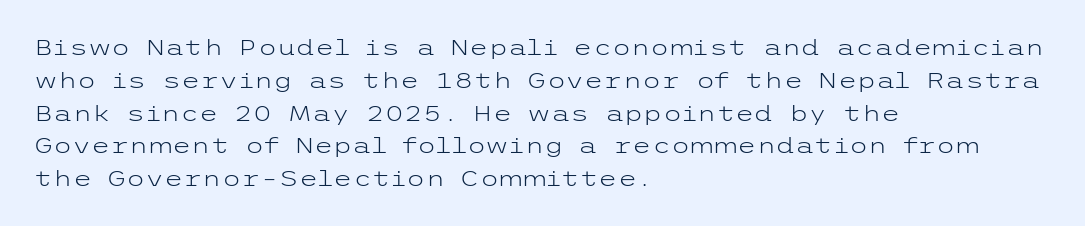
Descender tails drop into unmarked territory. Vertically, the passage feels balanced, rows spaced as you'd expect. The typesetter chose a ragged-right arrangement here. The typography opts for an upright posture over an oblique one. The rendering keeps characters at their native spacing. Stroke mass is kept to a normal reading level or below.
